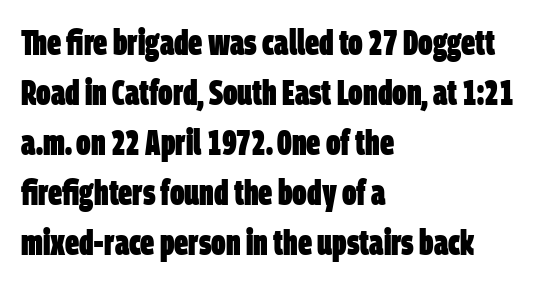
This is heavy type, rendered in bold. You could call the tracking neutral — neither tight nor loose. The strip under each line holds only bare page. The text was rendered using a sans face with plain stroke endings. A typesetter would call this leading conventional body-copy spacing.
